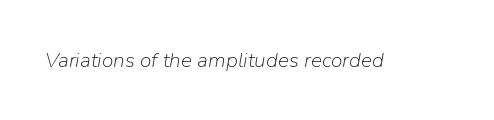
{"italic": "yes", "lean": "right", "slant_degrees": 9, "bold": "no", "underline": "no", "letter_spacing": "normal", "letter_spacing_em": 0.0, "glyph_px": 21}
